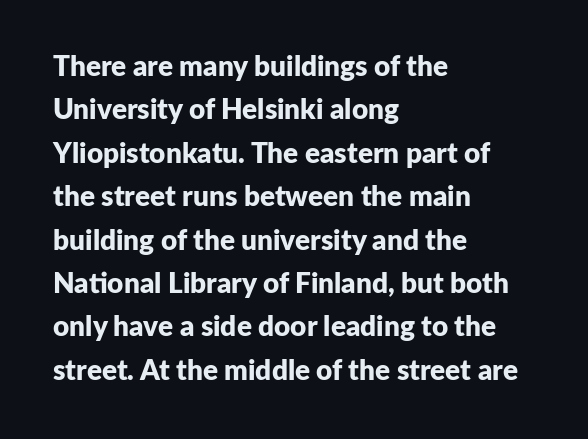
The image shows 28 px bold sans-serif type, upright; set left-aligned, normal line spacing (1.55x), normal letter spacing, not underlined; low stroke contrast and a medium x-height.
